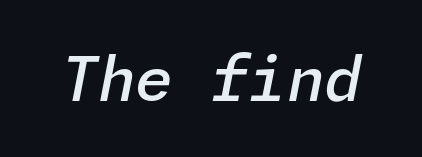
The image shows 61 px semibold type, italic (leaning right); set normal letter spacing, not underlined; low stroke contrast and a medium x-height.
